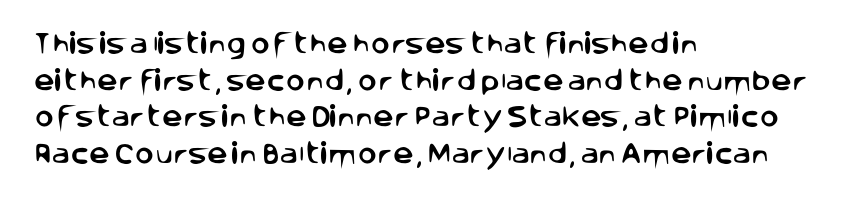
Q: Is the text italic (slanted)? A: No, it is upright.
Q: Is the text underlined? A: No.
Q: How is the paragraph aligned? A: Left-aligned.
Q: Is the spacing between letters normal or unusually wide? A: Normal.
Q: Is the spacing between lines tight, normal or loose? A: Normal.
